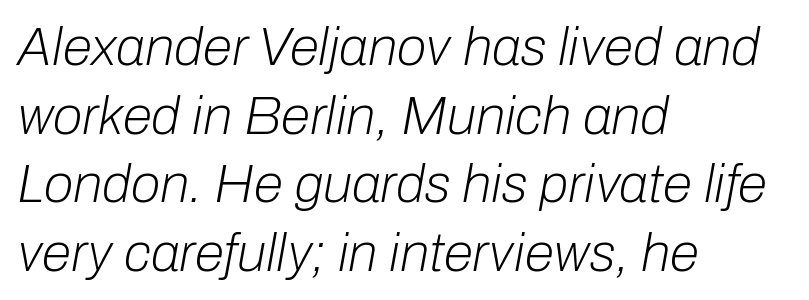
Here the designer chose a conventional face with non-uniform glyph widths. Regular leading. The strokes carry an ordinary text weight at most. Style check: oblique. The lines in this sample share a left origin and differ only in where they stop. The gaps between neighbouring characters are ordinary and unremarkable.
